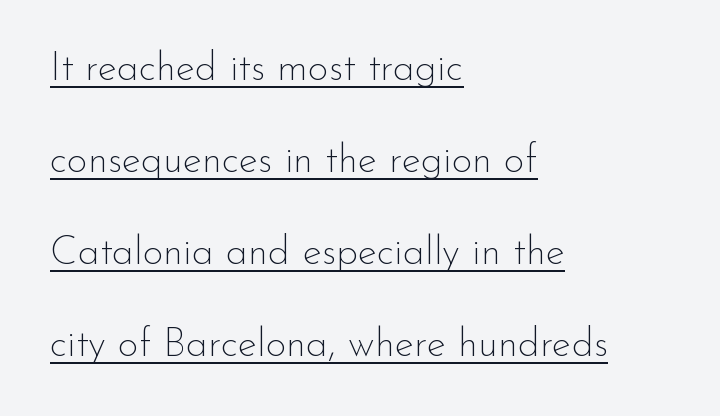
Q: Is the text bold? A: No.
Q: Is the text italic (slanted)? A: No, it is upright.
Q: Is the typeface a serif or a sans-serif typeface? A: Sans-serif.
Q: Is the text underlined? A: Yes.
Q: How is the paragraph aligned? A: Left-aligned.
Q: Is the spacing between letters normal or unusually wide? A: Normal.
Q: Is the spacing between lines tight, normal or loose? A: Loose.
Q: Width (condensed, normal, or wide)? A: Normal.
Q: Stroke contrast? A: Low.
Q: x-height? A: Small.
Q: Monospaced? A: No.
